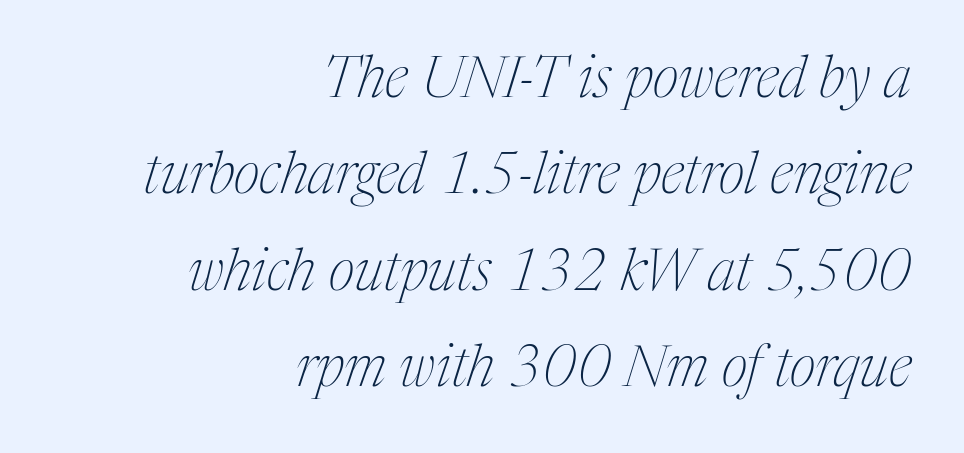
{"serif": "yes", "italic": "yes", "lean": "right", "slant_degrees": 17, "bold": "no", "weight": "thin", "width": "condensed", "stroke_contrast": "medium", "x_height": "medium", "monospaced": "no", "underline": "no", "align": "right", "line_spacing": "normal", "line_spacing_ratio": 1.69, "letter_spacing": "normal", "letter_spacing_em": 0.0, "glyph_px": 57}
